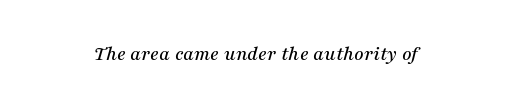
Q: Is the text italic (slanted)? A: Yes, it leans right by about 16 degrees.
Q: Is the text underlined? A: No.
Q: Is the spacing between letters normal or unusually wide? A: Normal.
